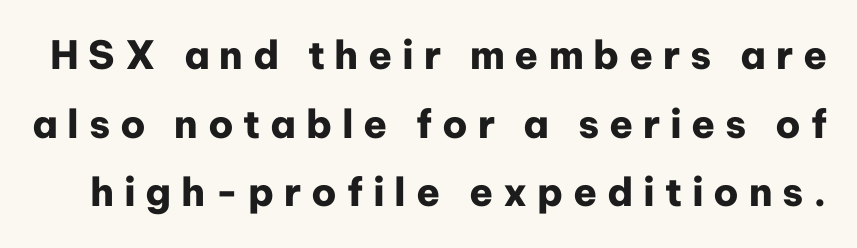
The passage shown is typed in a proportional face where columns would drift. Quick note: underline off. Typesetter's note: full bold, strokes at maximum text heaviness. Do the letters lean? They stand straight. The characters display no serif detailing; their extremities are plain.
